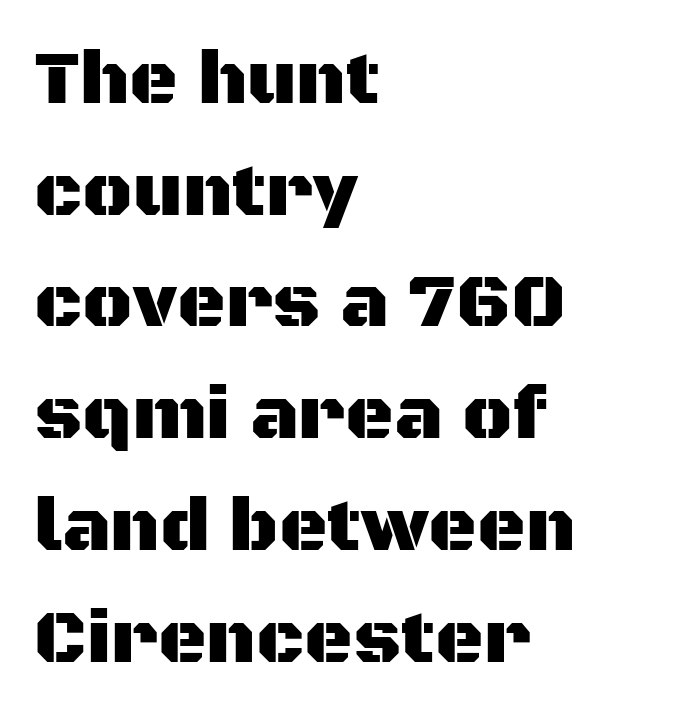
This sample uses an upright cut, with every glyph sitting square on the baseline. Horizontal alignment here is leftward, the default for most running prose. The rows are spaced the way most documents space them. The rendering uses natural spacing where letterforms have individual widths.
